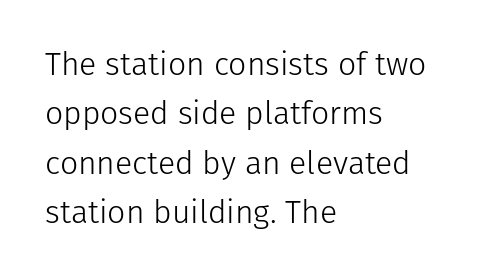
The image shows 32 px light sans-serif type, upright; set left-aligned, normal line spacing (1.54x), normal letter spacing, not underlined; low stroke contrast and a medium x-height.
